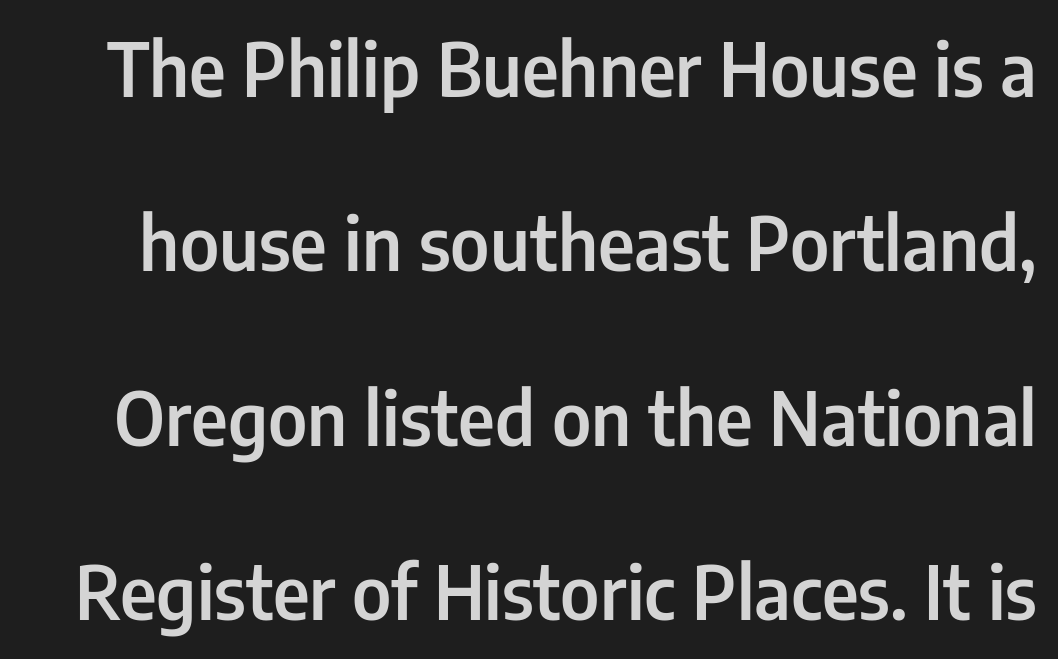
Q: Is the text bold? A: Semi-bold.
Q: Is the text italic (slanted)? A: No, it is upright.
Q: Is the typeface a serif or a sans-serif typeface? A: Sans-serif.
Q: Is the text underlined? A: No.
Q: Is the spacing between letters normal or unusually wide? A: Normal.
Q: Is the spacing between lines tight, normal or loose? A: Loose.
Q: Width (condensed, normal, or wide)? A: Condensed.
Q: Stroke contrast? A: Low.
Q: x-height? A: Medium.
Q: Monospaced? A: No.
